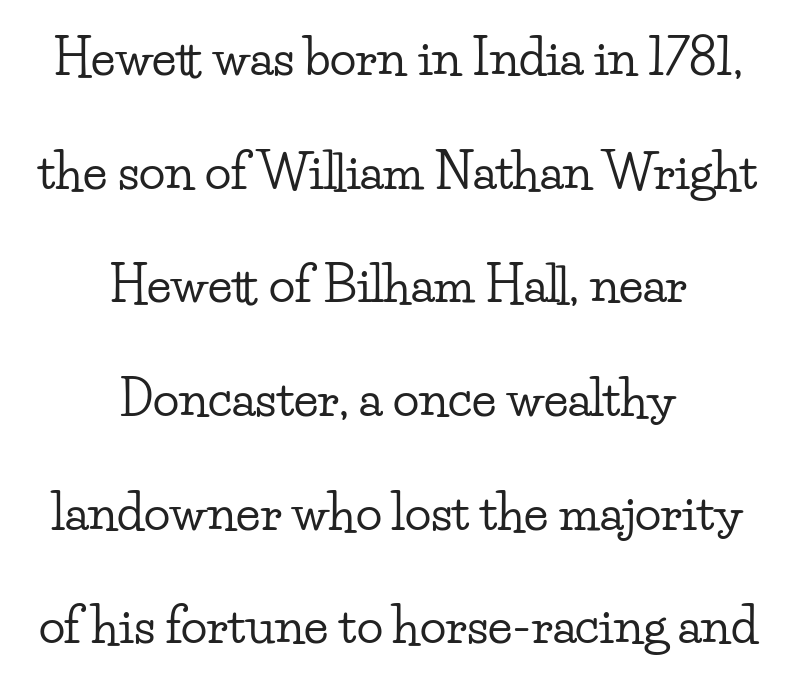
Q: Is the text italic (slanted)? A: No, it is upright.
Q: Is the typeface a serif or a sans-serif typeface? A: Serif.
Q: Is the text underlined? A: No.
Q: How is the paragraph aligned? A: Centered.
Q: Is the spacing between letters normal or unusually wide? A: Normal.
Q: Is the spacing between lines tight, normal or loose? A: Loose.
Q: Width (condensed, normal, or wide)? A: Wide.
Q: Stroke contrast? A: Low.
Q: x-height? A: Small.
Q: Monospaced? A: No.
